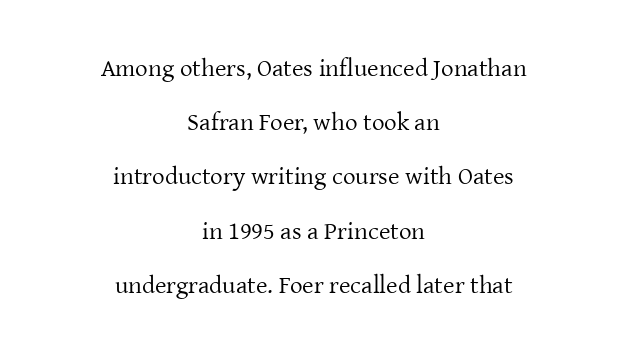
Q: Is the text bold? A: No.
Q: Is the text italic (slanted)? A: No, it is upright.
Q: Is the text underlined? A: No.
Q: How is the paragraph aligned? A: Centered.
Q: Is the spacing between letters normal or unusually wide? A: Normal.
Q: Is the spacing between lines tight, normal or loose? A: Loose.
